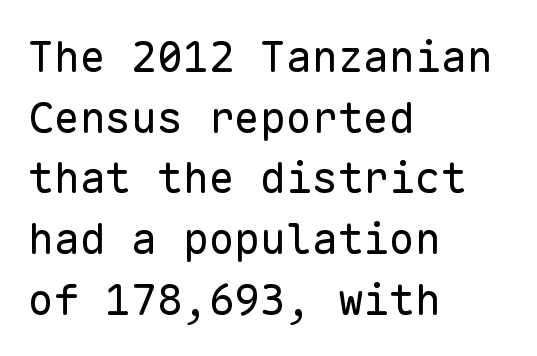
The image shows 43 px regular-weight sans-serif type, upright, monospaced; set left-aligned, normal line spacing (1.41x), normal letter spacing, not underlined; low stroke contrast and a medium x-height.
